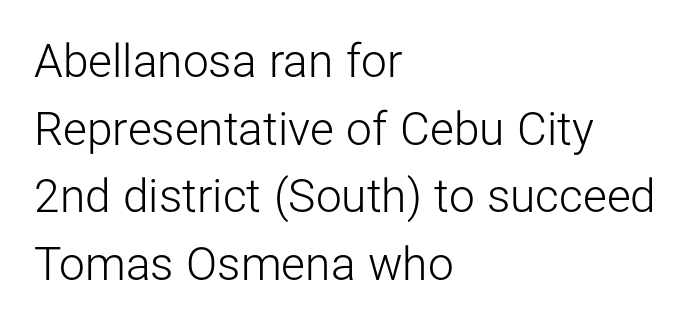
The gaps between neighbouring characters are ordinary and unremarkable. The gap between lines stays unmarked. Nope, not italic — everything's standing straight. A typesetter would label this face a sans. This reads as an unemphasized weight, regular at the heaviest. Baseline-to-baseline distance is the conventional proportion of letter height.
